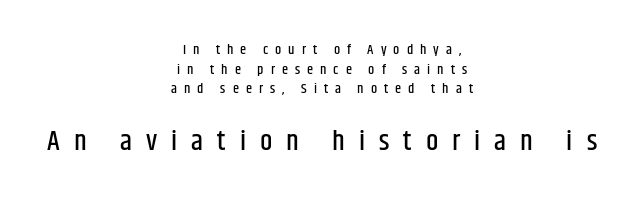
{"serif": "no", "italic": "no", "width": "condensed", "stroke_contrast": "low", "x_height": "large", "monospaced": "no", "underline": "no", "align": "center", "line_spacing": "normal", "line_spacing_ratio": 1.4, "letter_spacing": "wide", "letter_spacing_em": 0.5, "larger_block": "second", "size_ratio": 2.0, "glyph_px": 28}
